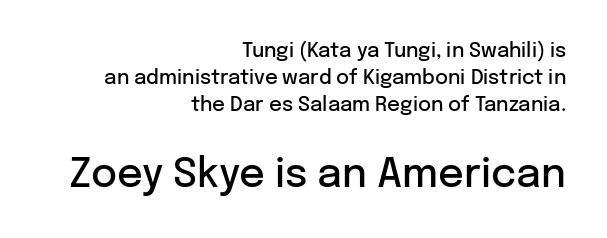
{"serif": "no", "italic": "no", "bold": "semi", "weight": "semibold", "width": "normal", "stroke_contrast": "low", "x_height": "medium", "monospaced": "no", "underline": "no", "align": "right", "line_spacing": "normal", "line_spacing_ratio": 1.36, "letter_spacing": "normal", "letter_spacing_em": 0.0, "larger_block": "second", "size_ratio": 2.0, "glyph_px": 40}
